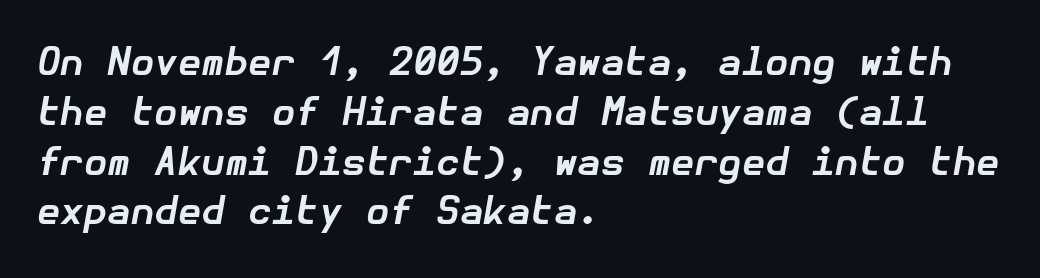
Q: Is the text bold? A: Yes.
Q: Is the text italic (slanted)? A: Yes, it leans right by about 10 degrees.
Q: Is the text underlined? A: No.
Q: How is the paragraph aligned? A: Left-aligned.
Q: Is the spacing between letters normal or unusually wide? A: Normal.
Q: Is the spacing between lines tight, normal or loose? A: Normal.
Q: Width (condensed, normal, or wide)? A: Normal.
Q: Stroke contrast? A: Low.
Q: x-height? A: Medium.
